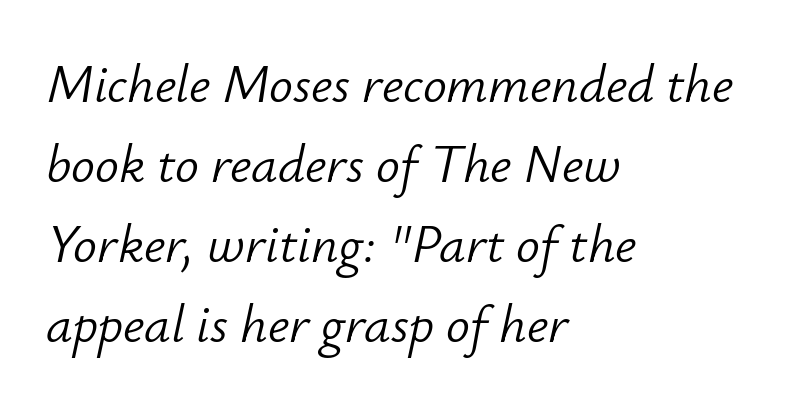
The letterforms sit at book weight or below. Think of a printed novel: that variable character pitch is what you see here. Glyph-to-glyph distance matches everyday printed text. Reading down the column, the eye jumps a familiar distance to each next line.
